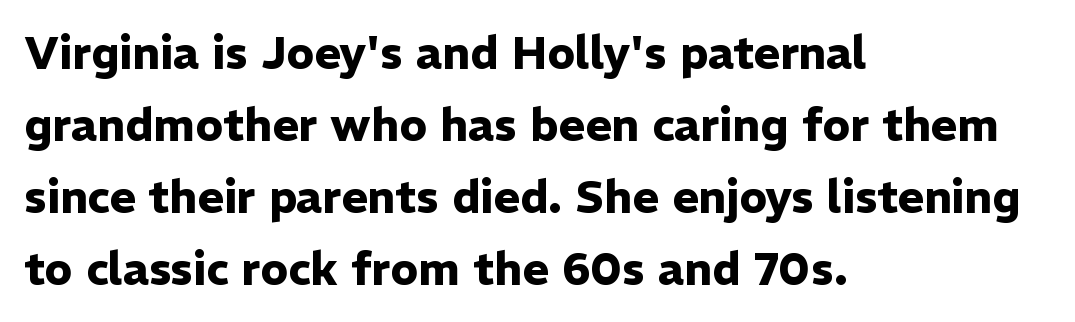
{"serif": "no", "italic": "no", "bold": "yes", "weight": "heavy", "width": "normal", "stroke_contrast": "low", "x_height": "medium", "monospaced": "no", "underline": "no", "align": "left", "line_spacing": "normal", "line_spacing_ratio": 1.6, "letter_spacing": "normal", "letter_spacing_em": 0.0, "glyph_px": 45}
